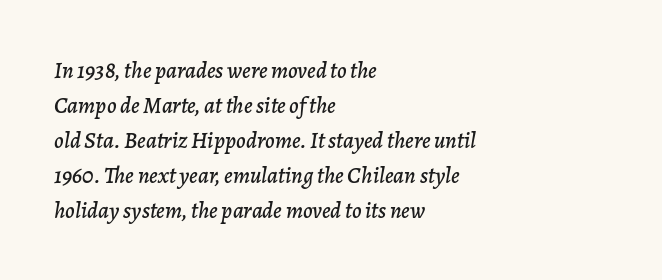
Q: Is the text italic (slanted)? A: Yes, it leans right by about 7 degrees.
Q: Is the text underlined? A: No.
Q: How is the paragraph aligned? A: Left-aligned.
Q: Is the spacing between letters normal or unusually wide? A: Normal.
Q: Is the spacing between lines tight, normal or loose? A: Normal.
